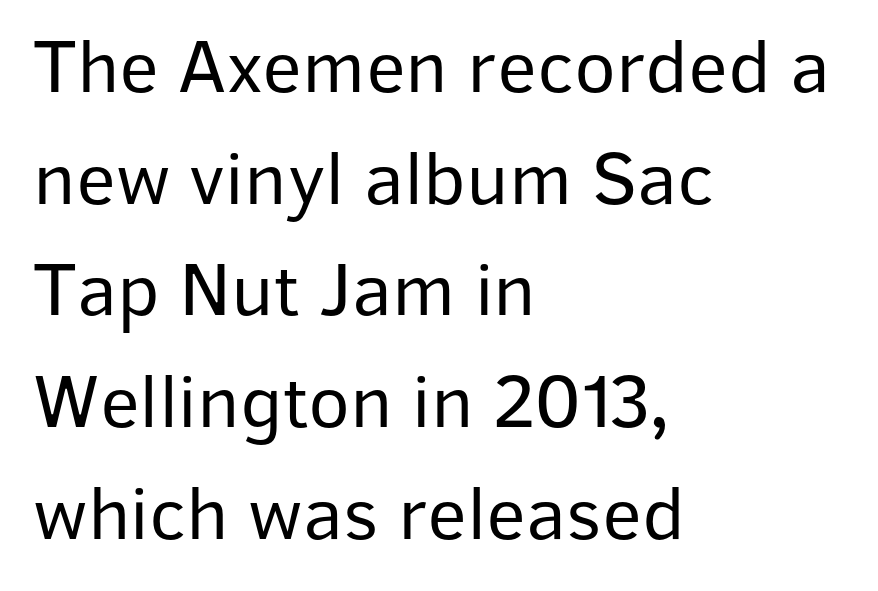
The image shows 77 px regular-weight sans-serif type, upright; set left-aligned, normal line spacing (1.45x), normal letter spacing, not underlined; low stroke contrast and a medium x-height.
